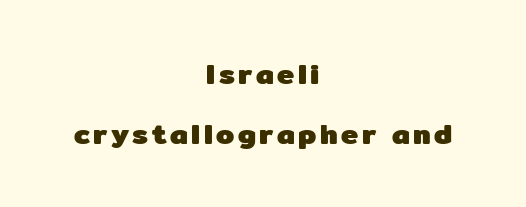
This sample has the flowing, uneven cadence of proportional lettering. Descender tails drop into unmarked territory. Interline gaps are noticeably wide in this sample. Compared with a flush-left layout, this one balances lines on the center instead. Weight check: bold — yes, fully. The letters stand straight up with perfectly vertical stems.
